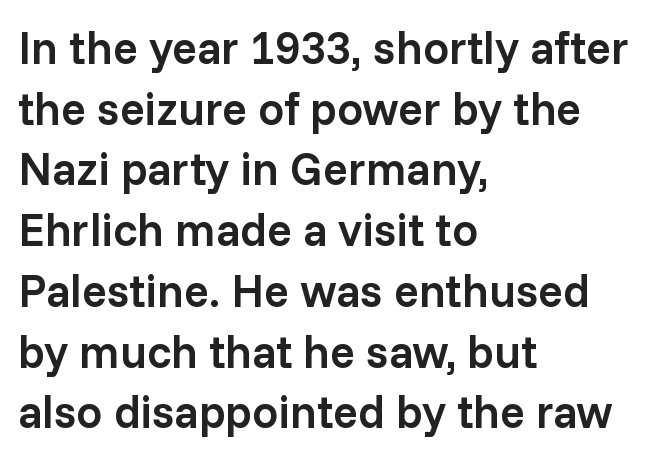
{"serif": "no", "italic": "no", "bold": "semi", "weight": "semibold", "width": "normal", "stroke_contrast": "low", "x_height": "medium", "monospaced": "no", "underline": "no", "align": "left", "line_spacing": "normal", "line_spacing_ratio": 1.32, "letter_spacing": "normal", "letter_spacing_em": 0.0, "glyph_px": 46}
